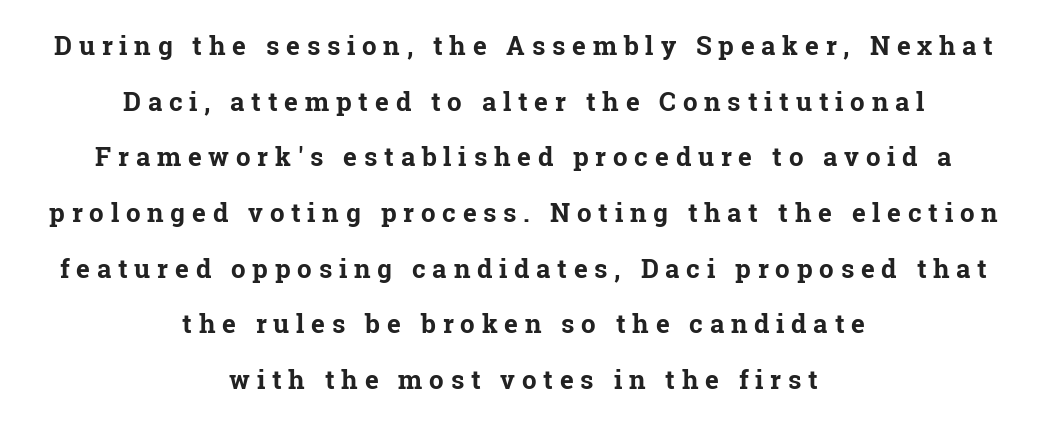
Q: Is the text bold? A: Yes.
Q: Is the text italic (slanted)? A: No, it is upright.
Q: Is the text underlined? A: No.
Q: How is the paragraph aligned? A: Centered.
Q: Is the spacing between letters normal or unusually wide? A: Unusually wide.
Q: Is the spacing between lines tight, normal or loose? A: Loose.
